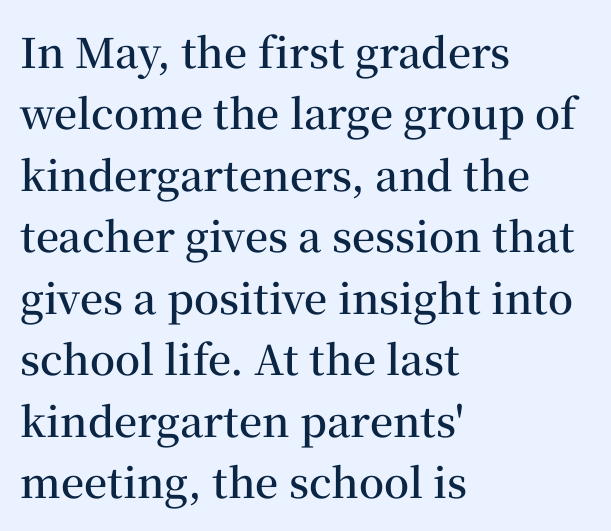
Q: Is the text bold? A: Semi-bold.
Q: Is the text italic (slanted)? A: No, it is upright.
Q: Is the typeface a serif or a sans-serif typeface? A: Serif.
Q: Is the text underlined? A: No.
Q: How is the paragraph aligned? A: Left-aligned.
Q: Is the spacing between letters normal or unusually wide? A: Normal.
Q: Is the spacing between lines tight, normal or loose? A: Normal.
Q: Width (condensed, normal, or wide)? A: Normal.
Q: Stroke contrast? A: Medium.
Q: x-height? A: Medium.
Q: Monospaced? A: No.
